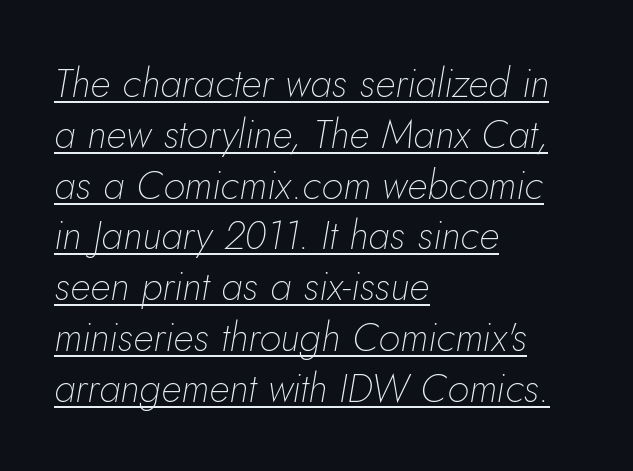
The image shows 40 px thin type, italic (leaning right); set left-aligned, normal line spacing (1.27x), normal letter spacing, underlined; low stroke contrast and a small x-height.
